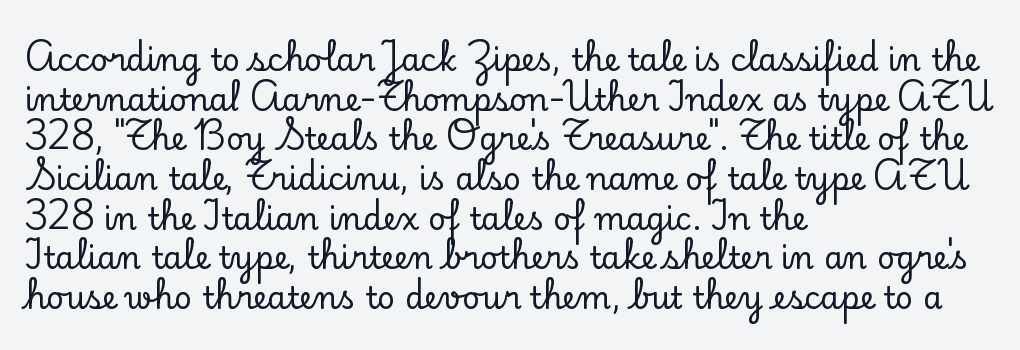
{"serif": "yes", "italic": "no", "width": "normal", "stroke_contrast": "low", "x_height": "small", "monospaced": "no", "underline": "no", "align": "left", "line_spacing": "normal", "line_spacing_ratio": 1.28, "letter_spacing": "normal", "letter_spacing_em": 0.0, "glyph_px": 31}
